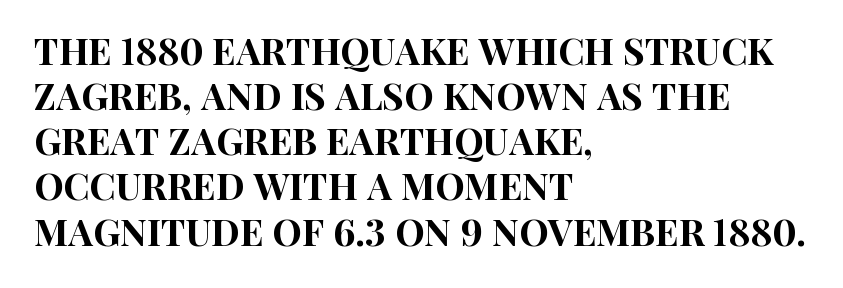
The image shows 37 px condensed sans-serif type, upright; set left-aligned, line spacing 1.22x, normal letter spacing, not underlined; high stroke contrast and a large x-height.
